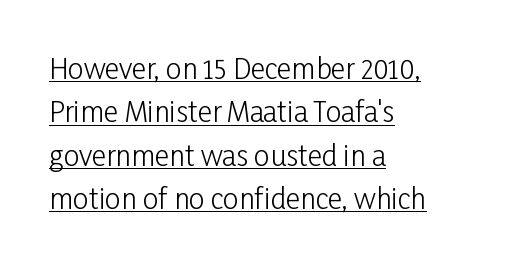
Q: Is the text bold? A: No.
Q: Is the text italic (slanted)? A: No, it is upright.
Q: Is the typeface a serif or a sans-serif typeface? A: Sans-serif.
Q: Is the text underlined? A: Yes.
Q: How is the paragraph aligned? A: Left-aligned.
Q: Is the spacing between letters normal or unusually wide? A: Normal.
Q: Is the spacing between lines tight, normal or loose? A: Normal.
Q: Width (condensed, normal, or wide)? A: Condensed.
Q: Stroke contrast? A: Low.
Q: x-height? A: Medium.
Q: Monospaced? A: No.
